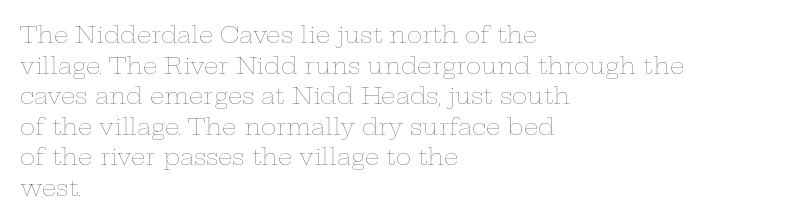
Q: Is the text bold? A: No.
Q: Is the text italic (slanted)? A: No, it is upright.
Q: Is the text underlined? A: No.
Q: How is the paragraph aligned? A: Left-aligned.
Q: Is the spacing between letters normal or unusually wide? A: Normal.
Q: Is the spacing between lines tight, normal or loose? A: Normal.
